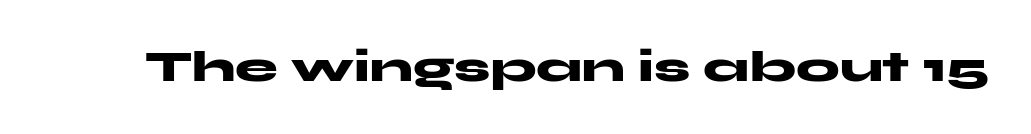
{"serif": "no", "italic": "no", "bold": "yes", "weight": "heavy", "width": "wide", "stroke_contrast": "medium", "x_height": "medium", "monospaced": "no", "underline": "no", "letter_spacing": "normal", "letter_spacing_em": 0.0, "glyph_px": 43}
